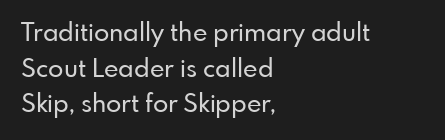
Glyph-to-glyph distance matches everyday printed text. The baseline area is clear. These lines are set flush left with a ragged right edge. Designer's note — italics off, roman on. The rendering uses a moderate line-height, typical for paragraphs.
